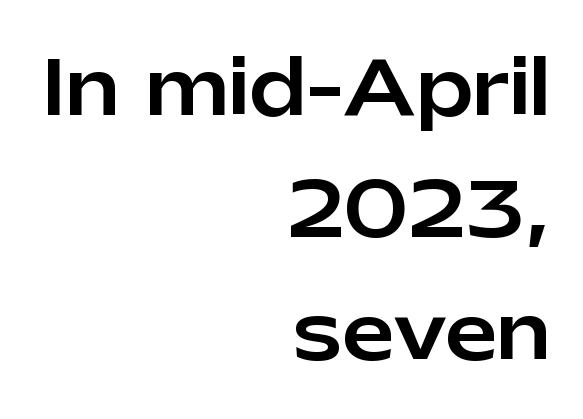
{"serif": "no", "italic": "no", "width": "normal", "stroke_contrast": "low", "x_height": "medium", "monospaced": "no", "underline": "no", "align": "right", "line_spacing": "normal", "line_spacing_ratio": 1.63, "letter_spacing": "normal", "letter_spacing_em": 0.0, "glyph_px": 75}
